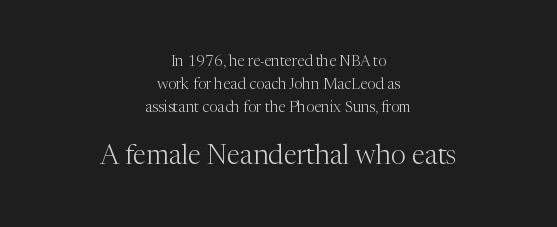
Teacher's note: observe the equal gaps on both sides — that is centered alignment. Characters follow at the spacing the type designer built in. It's the straight-up-and-down kind of type. On a weight scale, this lands at 450 or below. Caption: upper text group reduced, lower text group enlarged. Vertical spacing — default.
